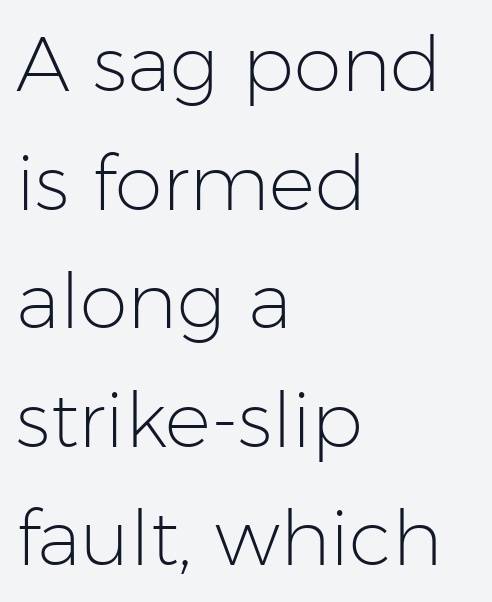
The image shows 77 px light sans-serif type, upright; set left-aligned, normal line spacing (1.54x), normal letter spacing, not underlined; low stroke contrast and a medium x-height.
